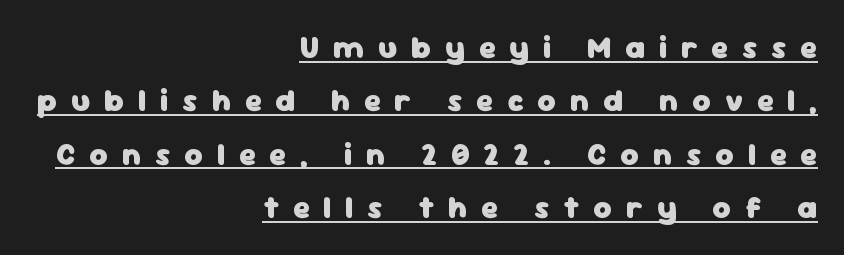
Inter-character spacing is expanded well beyond the font's built-in metrics. Descenders here cross a horizontal rule under the line. Classification — sans serif. This sample has the flowing, uneven cadence of proportional lettering. Visually the block forms a straight wall on the right and a jagged coastline on the left. These lines were composed using upright roman letters.
